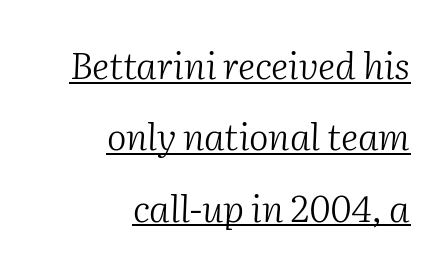
The letters look calm and open, with moderate or lighter stems. Inter-character spacing is left at the font's built-in metrics. The rendered words wear a rule along their underside. Notice how the stems are inclined rather than vertical — that's the hallmark of italics. Line ends are locked; line starts wander. If you measured baseline to baseline, you'd find a long distance.
